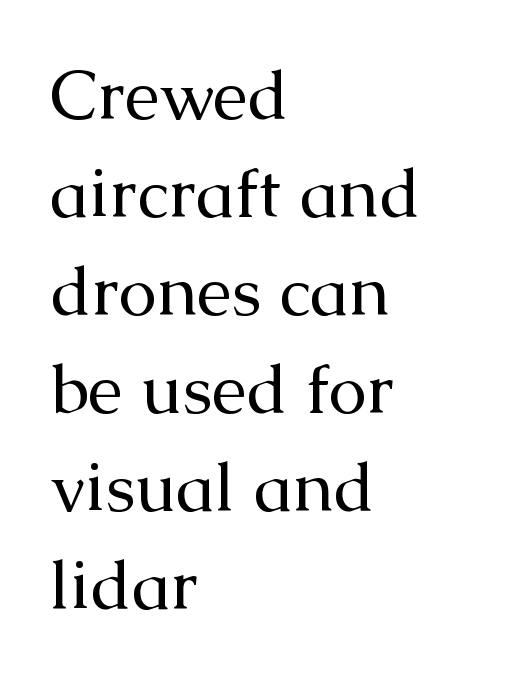
The lines are quadded left. Nope, not italic — everything's standing straight. A typesetter would call this leading conventional body-copy spacing. Character widths vary here, with narrow letters taking less room than wide ones. This is serif lettering, the kind often seen in printed books.
